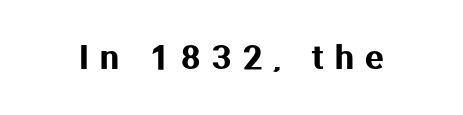
The image shows 34 px sans-serif type, upright; set unusually wide letter spacing (+0.33 em), not underlined; medium stroke contrast and a medium x-height.
